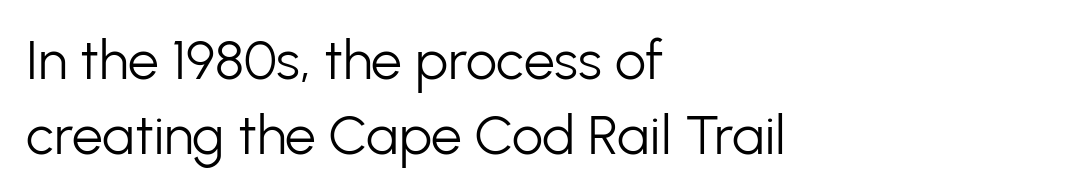
{"serif": "no", "italic": "no", "bold": "no", "weight": "light", "width": "normal", "stroke_contrast": "low", "x_height": "medium", "monospaced": "no", "underline": "no", "align": "left", "line_spacing": "normal", "line_spacing_ratio": 1.37, "letter_spacing": "normal", "letter_spacing_em": 0.0, "glyph_px": 55}
